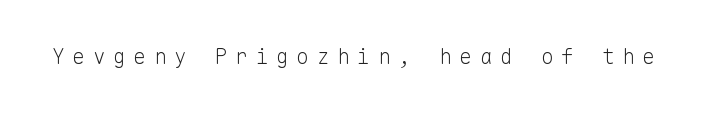
The image shows 21 px text type, upright; set unusually wide letter spacing (+0.37 em), not underlined.
